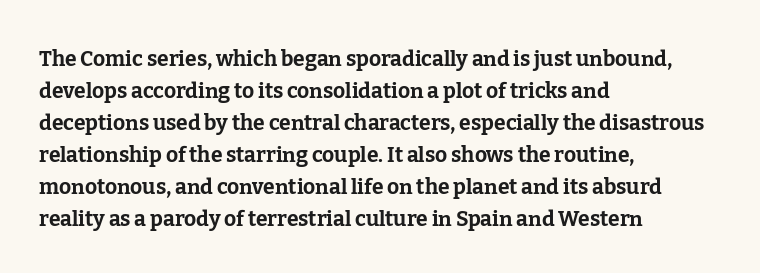
{"italic": "no", "bold": "yes", "underline": "no", "align": "left", "line_spacing": "normal", "line_spacing_ratio": 1.52, "letter_spacing": "normal", "letter_spacing_em": 0.0, "glyph_px": 21}
